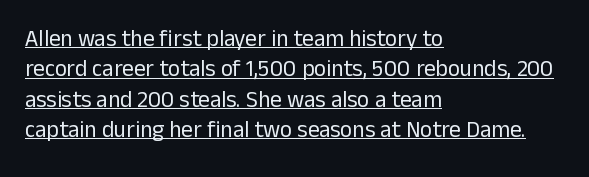
The image shows 23 px text type, upright; set left-aligned, normal line spacing (1.32x), normal letter spacing, underlined.
